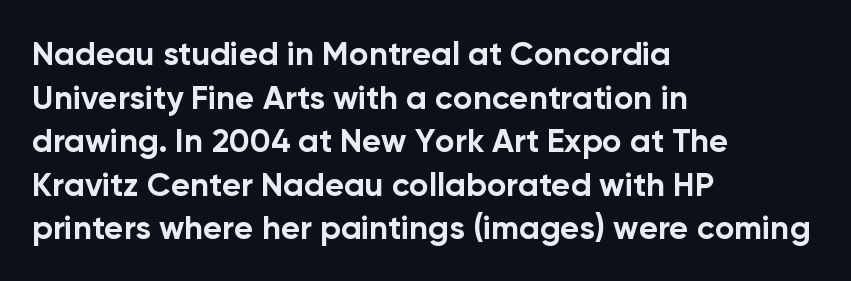
The image shows 33 px bold sans-serif type, upright; set left-aligned, normal line spacing (1.32x), normal letter spacing, not underlined; low stroke contrast and a medium x-height.
